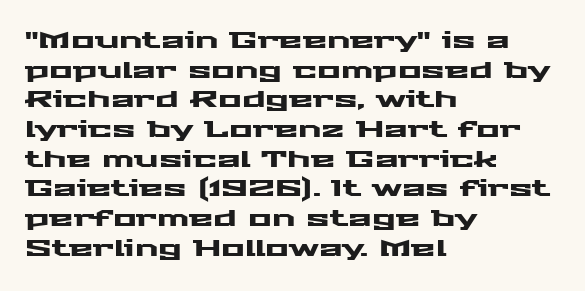
The image shows 22 px text type, upright; set left-aligned, normal line spacing (1.35x), normal letter spacing, not underlined.
